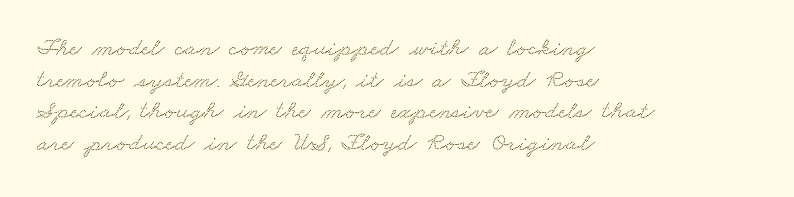
The image shows 26 px text type; set left-aligned, line spacing 1.22x, normal letter spacing, not underlined.
